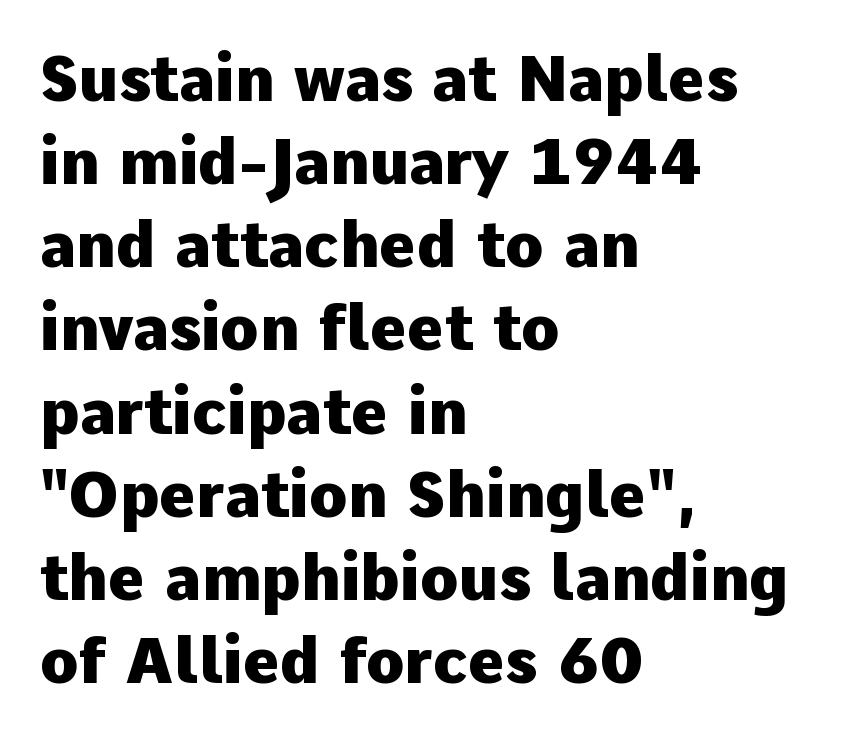
The image shows 63 px heavy sans-serif type, upright; set left-aligned, normal line spacing (1.32x), normal letter spacing, not underlined; low stroke contrast and a medium x-height.
